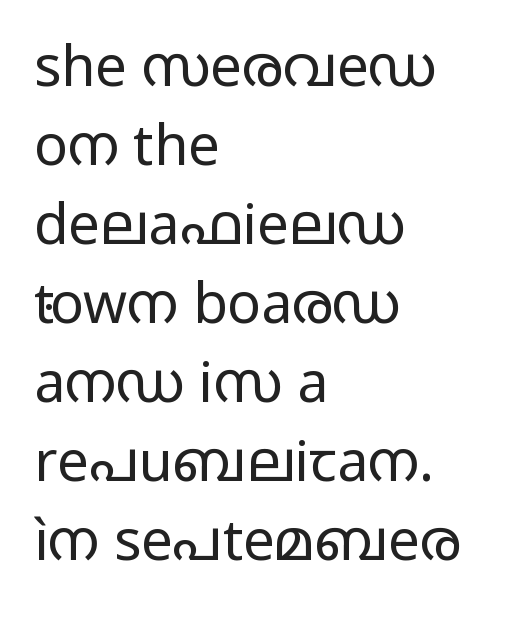
I'd call this a sans setting — the letters go barefoot. Spacing verdict: proportional, widths tailored to each character. The rendering uses a moderate line-height, typical for paragraphs. Characters remain perfectly vertical along every line. Letters rest on an invisible, unmarked baseline.
